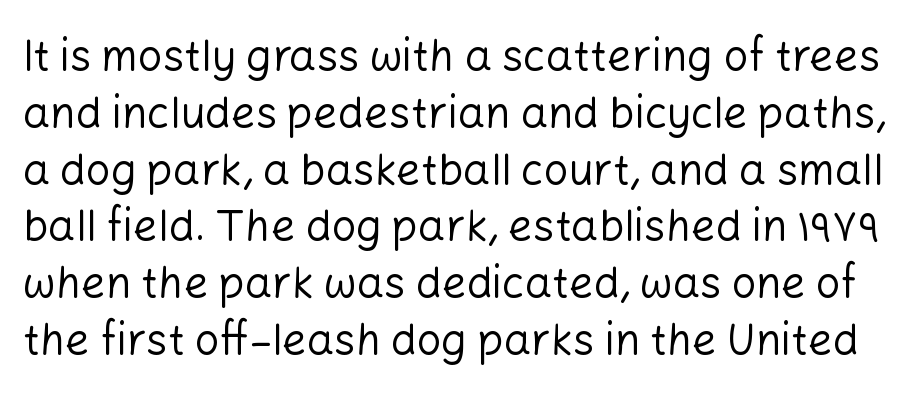
Q: Is the text bold? A: No.
Q: Is the text italic (slanted)? A: No, it is upright.
Q: Is the typeface a serif or a sans-serif typeface? A: Sans-serif.
Q: Is the text underlined? A: No.
Q: Is the spacing between letters normal or unusually wide? A: Normal.
Q: Is the spacing between lines tight, normal or loose? A: Normal.
Q: Width (condensed, normal, or wide)? A: Normal.
Q: Stroke contrast? A: Low.
Q: x-height? A: Medium.
Q: Monospaced? A: No.
